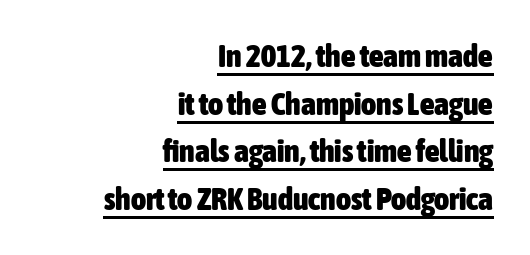
The paragraph shown leans on its right margin. The typeface chosen for these lines omits serifs. It's the straight-up-and-down kind of type. What decoration does the sample have? An underline. Compared with typical paragraphs, the rows here are spaced about the same. These lines keep a tight, regular rhythm from letter to letter.
